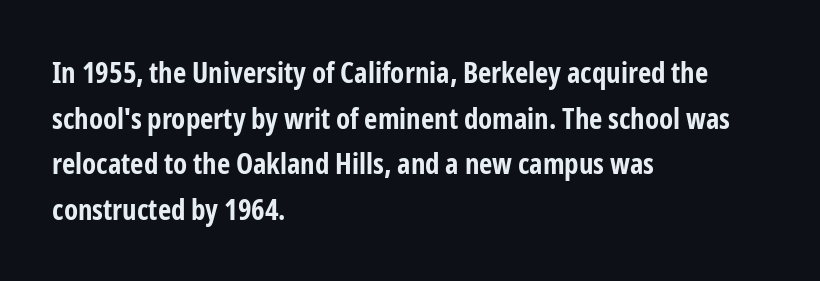
On the weight axis this lands at bold, roughly 700. Quick note: not italic, upright. The lines sit at an ordinary, default distance from one another. The tracking reads as untouched default to a designer's eye. Each line starts at the same left margin while the right side varies. Quick note: underline off.
